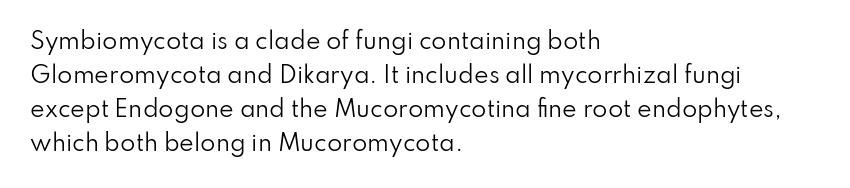
The image shows 22 px text type, upright; set left-aligned, normal line spacing (1.55x), normal letter spacing, not underlined.
